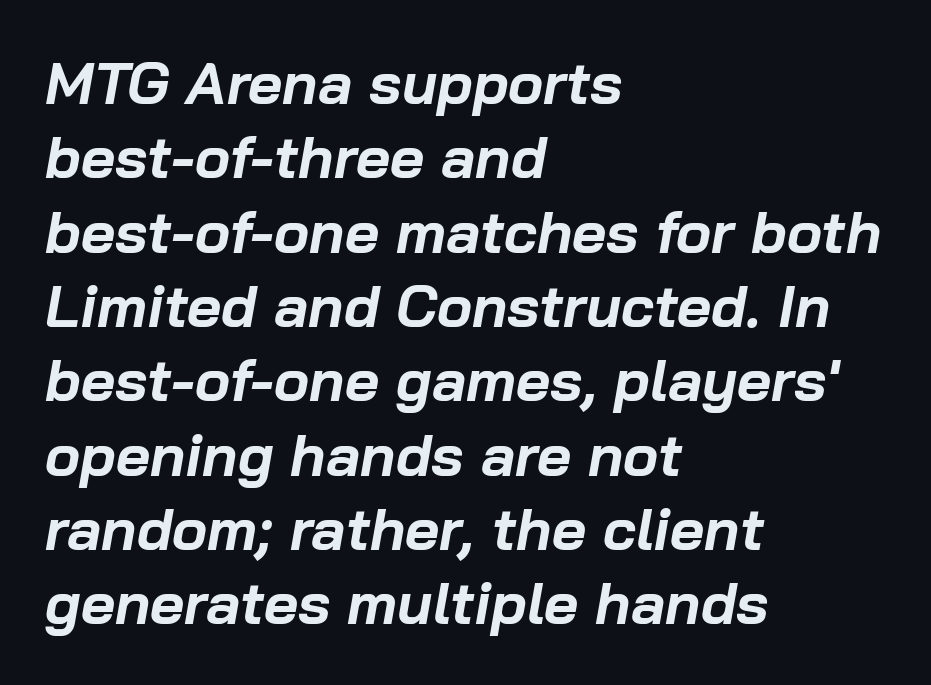
The letters are slanted; this is an italic face. Check the space under the baseline: it is left empty. Reading down the column, the eye jumps a familiar distance to each next line. Strokes here are thick enough to call this a true bold. These lines stack with their left ends in a neat column.
